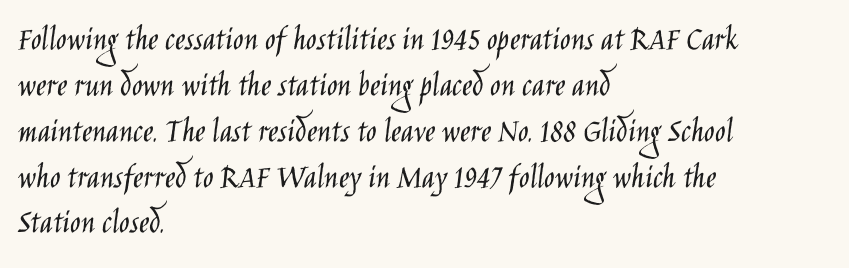
The image shows 35 px light, condensed sans-serif type; set left-aligned, normal line spacing (1.31x), normal letter spacing, not underlined; low stroke contrast and a large x-height.
